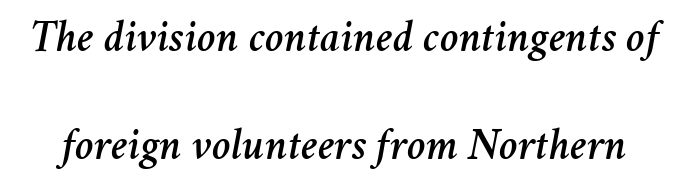
You could not count columns in this text — the font is proportionally spaced. A bare baseline throughout the passage. The rendering keeps characters at their native spacing. Looking at the ascenders, they clearly lean. Each new line begins a long way beneath the previous one.
